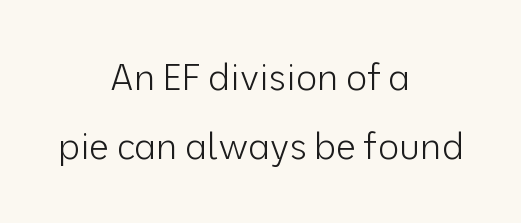
Q: Is the text bold? A: No.
Q: Is the text italic (slanted)? A: No, it is upright.
Q: Is the typeface a serif or a sans-serif typeface? A: Sans-serif.
Q: Is the text underlined? A: No.
Q: How is the paragraph aligned? A: Centered.
Q: Is the spacing between letters normal or unusually wide? A: Normal.
Q: Is the spacing between lines tight, normal or loose? A: Loose.
Q: Width (condensed, normal, or wide)? A: Normal.
Q: Stroke contrast? A: Low.
Q: x-height? A: Medium.
Q: Monospaced? A: No.
